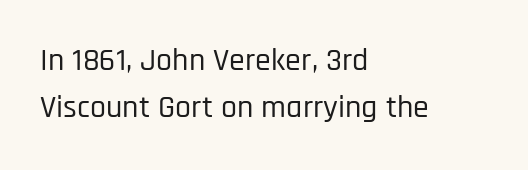
Q: Is the text italic (slanted)? A: No, it is upright.
Q: Is the typeface a serif or a sans-serif typeface? A: Sans-serif.
Q: Is the text underlined? A: No.
Q: How is the paragraph aligned? A: Left-aligned.
Q: Is the spacing between letters normal or unusually wide? A: Normal.
Q: Is the spacing between lines tight, normal or loose? A: Normal.
Q: Width (condensed, normal, or wide)? A: Condensed.
Q: Stroke contrast? A: Low.
Q: x-height? A: Large.
Q: Monospaced? A: No.
